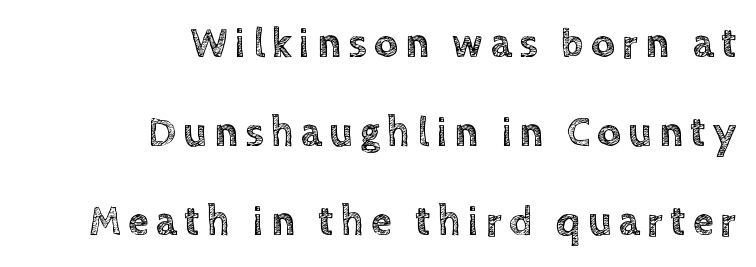
The image shows 41 px text type, upright; set right-aligned, loose line spacing (2.17x), not underlined; a large x-height.
